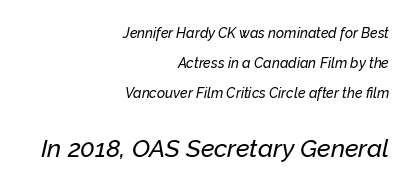
Compared with typical paragraphs, the rows here are farther apart. What stands out about the letter spacing? Nothing — it is the standard amount. The specimen reads as italic at a glance. The words here are not underlined.
